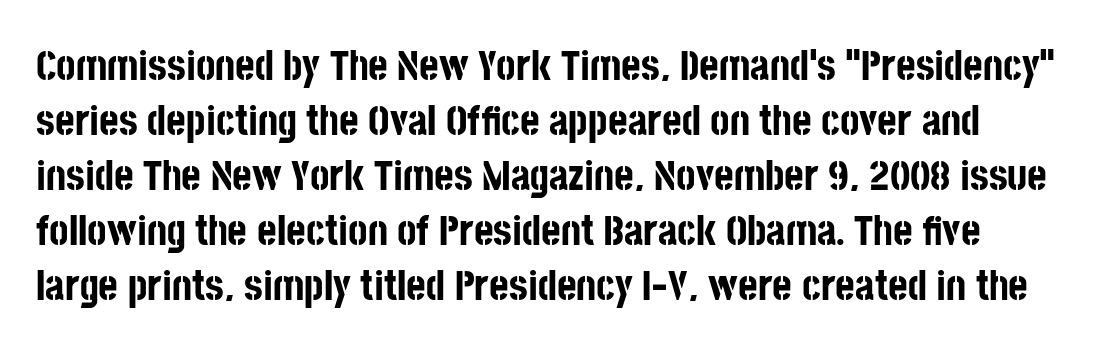
Q: Is the text bold? A: Yes.
Q: Is the text italic (slanted)? A: No, it is upright.
Q: Is the typeface a serif or a sans-serif typeface? A: Sans-serif.
Q: Is the text underlined? A: No.
Q: Is the spacing between letters normal or unusually wide? A: Normal.
Q: Is the spacing between lines tight, normal or loose? A: Normal.
Q: Width (condensed, normal, or wide)? A: Condensed.
Q: Stroke contrast? A: Low.
Q: x-height? A: Large.
Q: Monospaced? A: No.
